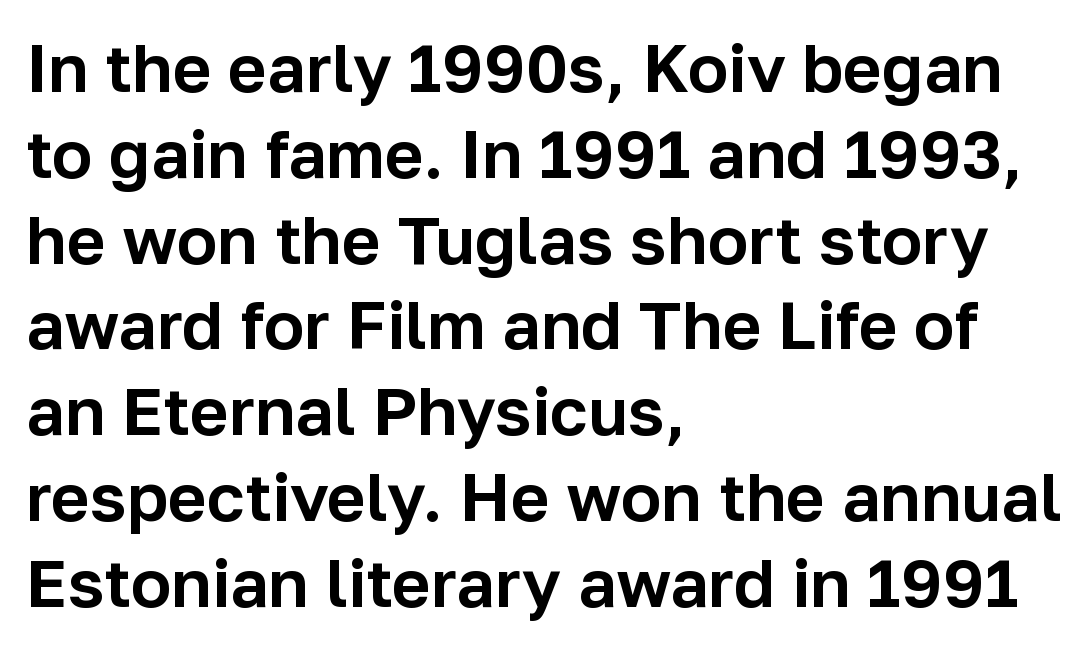
You could not count columns in this text — the font is proportionally spaced. Tracking here is standard; glyphs follow each other at the usual distance. The type family on display is of the sans-serif kind. The lines are quadded left. Regarding leading, the lines here are spaced in the standard way. Lines of text with bare space underneath.
